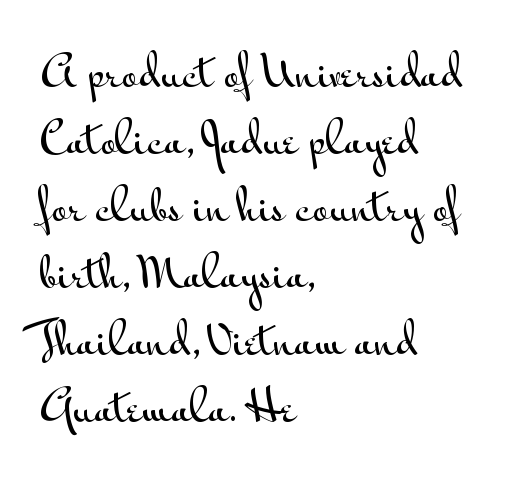
Q: Is the typeface a serif or a sans-serif typeface? A: Sans-serif.
Q: Is the text underlined? A: No.
Q: How is the paragraph aligned? A: Left-aligned.
Q: Is the spacing between letters normal or unusually wide? A: Normal.
Q: Is the spacing between lines tight, normal or loose? A: Normal.
Q: Width (condensed, normal, or wide)? A: Wide.
Q: Stroke contrast? A: Medium.
Q: x-height? A: Small.
Q: Monospaced? A: No.
